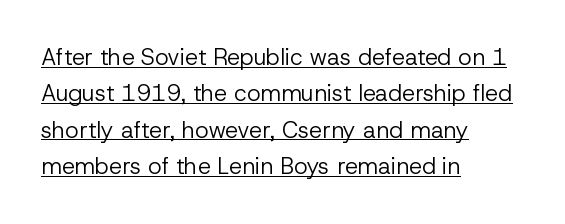
A baseline rule has been typeset under these characters. One-word summary of the alignment: left. The type is set solid horizontally, with unmodified tracking. Evenly set lines give the paragraph a standard silhouette. This reads as an unemphasized weight, regular at the heaviest.
